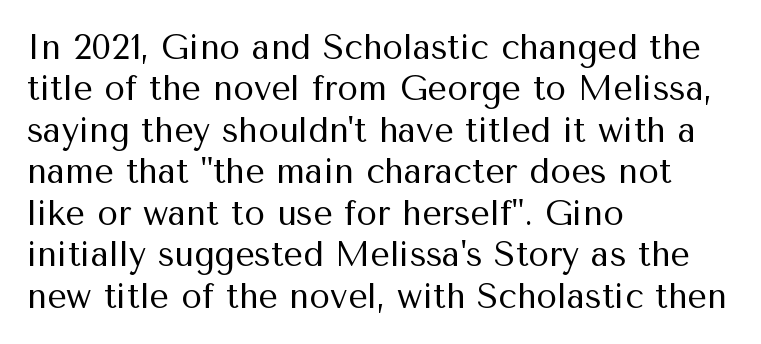
{"serif": "no", "italic": "no", "bold": "no", "weight": "regular", "width": "normal", "stroke_contrast": "medium", "x_height": "medium", "monospaced": "no", "underline": "no", "align": "left", "line_spacing_ratio": 1.22, "letter_spacing": "normal", "letter_spacing_em": 0.0, "glyph_px": 34}
